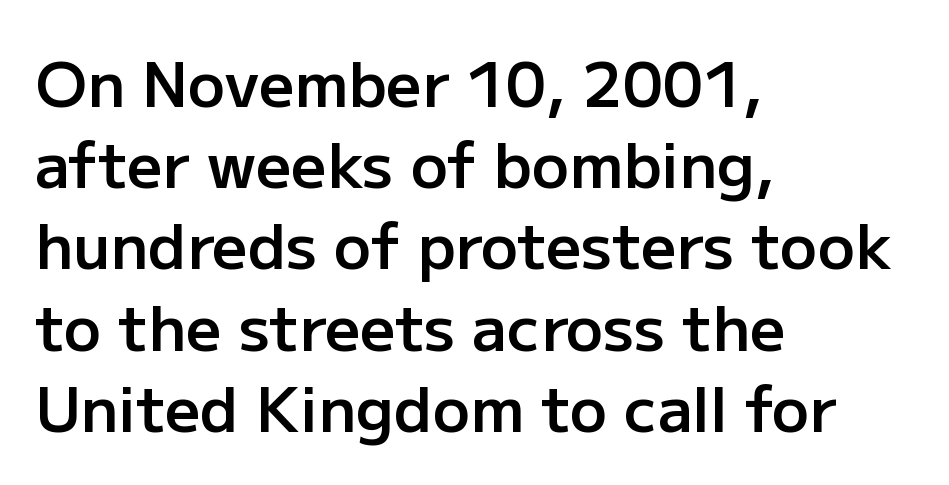
Q: Is the text bold? A: Semi-bold.
Q: Is the text italic (slanted)? A: No, it is upright.
Q: Is the typeface a serif or a sans-serif typeface? A: Sans-serif.
Q: Is the text underlined? A: No.
Q: How is the paragraph aligned? A: Left-aligned.
Q: Is the spacing between letters normal or unusually wide? A: Normal.
Q: Is the spacing between lines tight, normal or loose? A: Normal.
Q: Width (condensed, normal, or wide)? A: Normal.
Q: Stroke contrast? A: Low.
Q: x-height? A: Medium.
Q: Monospaced? A: No.
